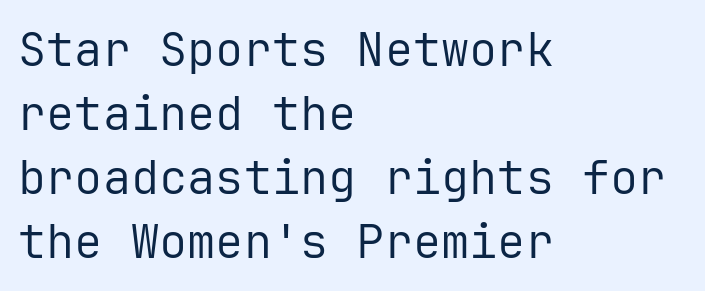
In terms of leading, this rendering sits right in the middle. This sample has the even, mechanical cadence of fixed-width lettering. Each line starts at the same left margin while the right side varies. No italicization has been applied; the sample stays upright. Look at the bottom of the vertical strokes: they stop flat, with no serifs.
